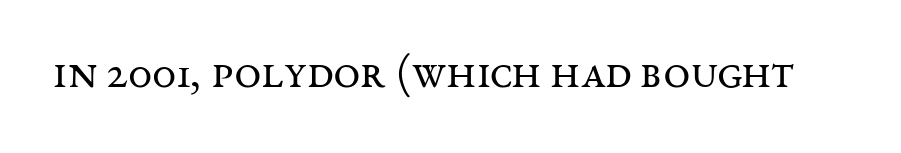
The image shows 48 px regular-weight, wide serif type, upright; set normal letter spacing, not underlined; medium stroke contrast and a large x-height.
